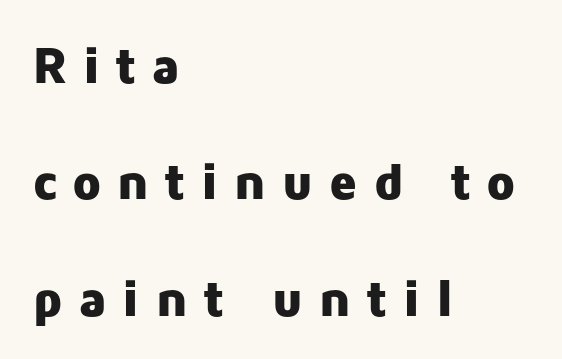
Q: Is the text bold? A: Yes.
Q: Is the text italic (slanted)? A: No, it is upright.
Q: Is the typeface a serif or a sans-serif typeface? A: Sans-serif.
Q: Is the text underlined? A: No.
Q: How is the paragraph aligned? A: Left-aligned.
Q: Is the spacing between letters normal or unusually wide? A: Unusually wide.
Q: Is the spacing between lines tight, normal or loose? A: Loose.
Q: Width (condensed, normal, or wide)? A: Normal.
Q: Stroke contrast? A: Low.
Q: x-height? A: Medium.
Q: Monospaced? A: No.
